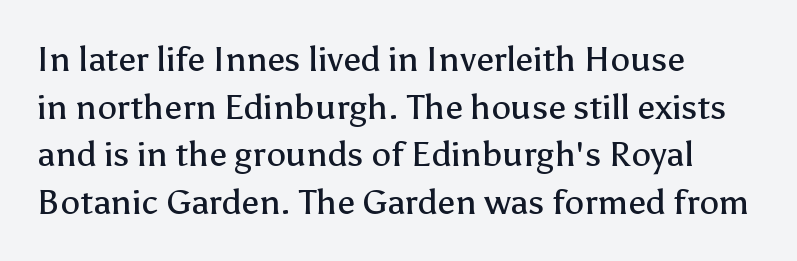
{"serif": "no", "italic": "no", "bold": "no", "weight": "regular", "width": "normal", "stroke_contrast": "low", "x_height": "medium", "monospaced": "no", "underline": "no", "align": "left", "line_spacing": "normal", "line_spacing_ratio": 1.36, "letter_spacing": "normal", "letter_spacing_em": 0.0, "glyph_px": 35}
